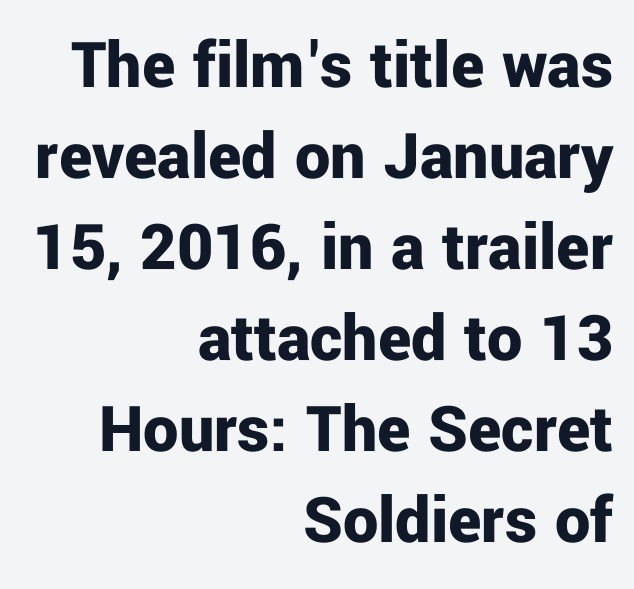
Q: Is the text bold? A: Yes.
Q: Is the text italic (slanted)? A: No, it is upright.
Q: Is the typeface a serif or a sans-serif typeface? A: Sans-serif.
Q: Is the text underlined? A: No.
Q: How is the paragraph aligned? A: Right-aligned.
Q: Is the spacing between letters normal or unusually wide? A: Normal.
Q: Is the spacing between lines tight, normal or loose? A: Normal.
Q: Width (condensed, normal, or wide)? A: Normal.
Q: Stroke contrast? A: Low.
Q: x-height? A: Medium.
Q: Monospaced? A: No.
